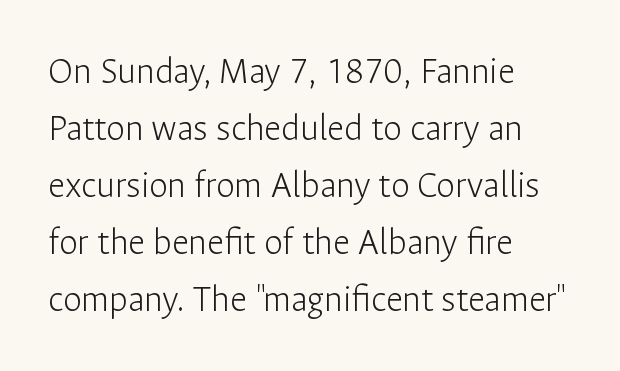
The image shows 38 px light sans-serif type, upright; set left-aligned, normal line spacing (1.5x), normal letter spacing, not underlined; low stroke contrast and a medium x-height.
